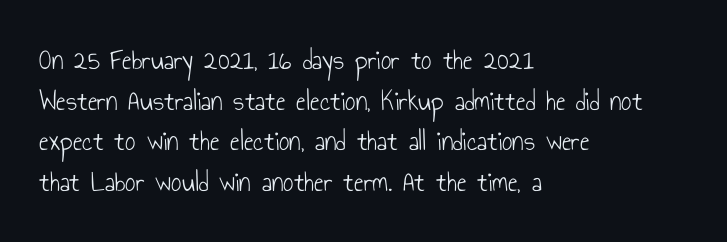
The image shows 29 px light, condensed sans-serif type, upright; set left-aligned, normal line spacing (1.4x), normal letter spacing, not underlined; low stroke contrast and a small x-height.
